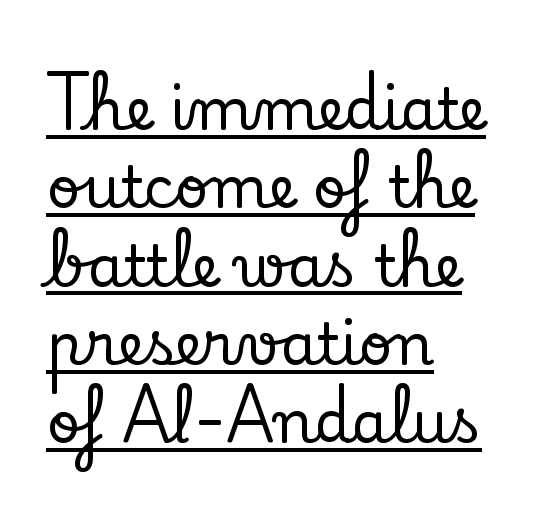
{"italic": "no", "width": "normal", "stroke_contrast": "low", "x_height": "small", "monospaced": "no", "underline": "yes", "align": "left", "line_spacing": "normal", "line_spacing_ratio": 1.35, "letter_spacing": "normal", "letter_spacing_em": 0.0, "glyph_px": 58}
